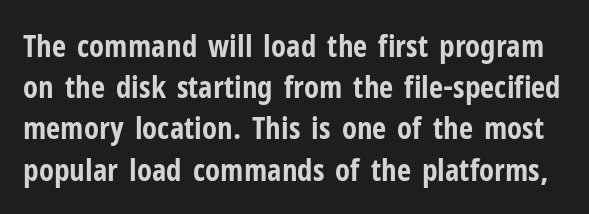
Q: Is the text bold? A: Yes.
Q: Is the text italic (slanted)? A: No, it is upright.
Q: Is the typeface a serif or a sans-serif typeface? A: Sans-serif.
Q: Is the text underlined? A: No.
Q: Is the spacing between letters normal or unusually wide? A: Normal.
Q: Is the spacing between lines tight, normal or loose? A: Normal.
Q: Width (condensed, normal, or wide)? A: Condensed.
Q: Stroke contrast? A: Low.
Q: x-height? A: Medium.
Q: Monospaced? A: No.
